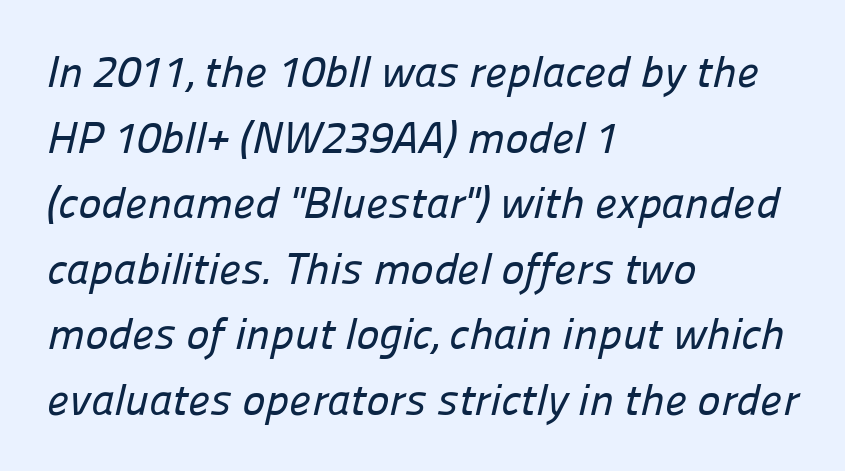
Q: Is the typeface a serif or a sans-serif typeface? A: Sans-serif.
Q: Is the text underlined? A: No.
Q: How is the paragraph aligned? A: Left-aligned.
Q: Is the spacing between letters normal or unusually wide? A: Normal.
Q: Is the spacing between lines tight, normal or loose? A: Normal.
Q: Width (condensed, normal, or wide)? A: Normal.
Q: Stroke contrast? A: Low.
Q: x-height? A: Medium.
Q: Monospaced? A: No.
